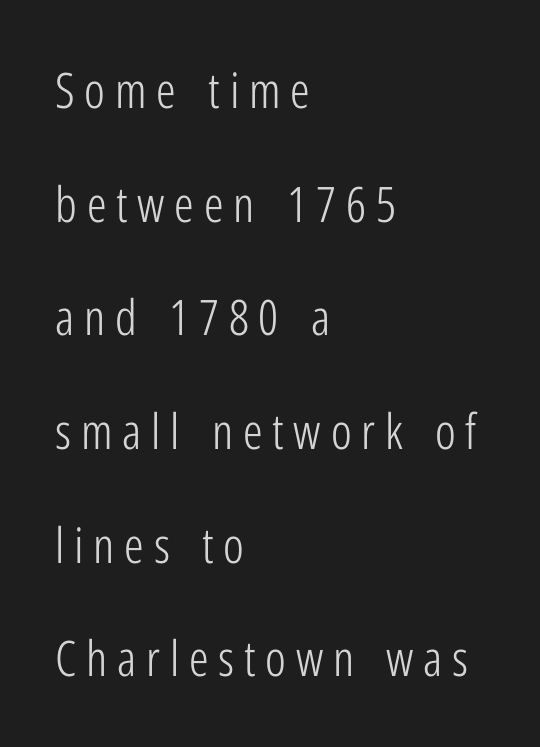
{"serif": "no", "italic": "no", "bold": "no", "weight": "light", "width": "condensed", "stroke_contrast": "low", "x_height": "medium", "monospaced": "no", "underline": "no", "align": "left", "line_spacing": "loose", "line_spacing_ratio": 2.32, "letter_spacing": "wide", "letter_spacing_em": 0.2, "glyph_px": 49}
